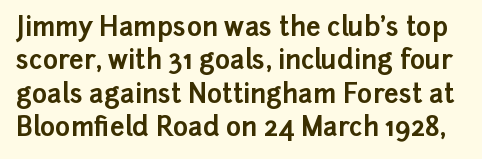
The image shows 26 px bold type, upright; set normal line spacing (1.28x), normal letter spacing, not underlined.
